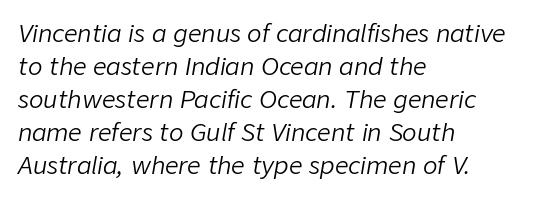
Q: Is the text bold? A: No.
Q: Is the text italic (slanted)? A: Yes, it leans right by about 9 degrees.
Q: Is the text underlined? A: No.
Q: How is the paragraph aligned? A: Left-aligned.
Q: Is the spacing between letters normal or unusually wide? A: Normal.
Q: Is the spacing between lines tight, normal or loose? A: Normal.
